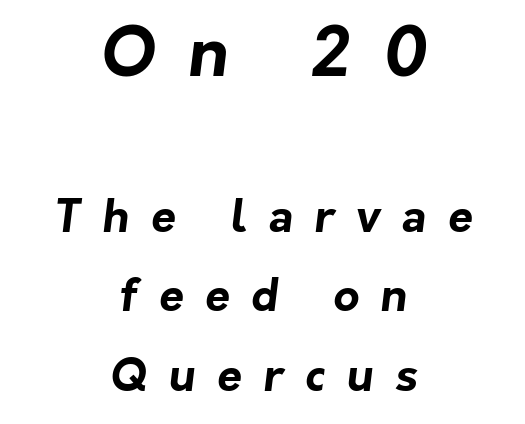
The image shows 68 px bold sans-serif type; set centered, line spacing 1.77x, unusually wide letter spacing (+0.48 em), not underlined; the first (top) block is 1.51x larger; low stroke contrast and a medium x-height.
